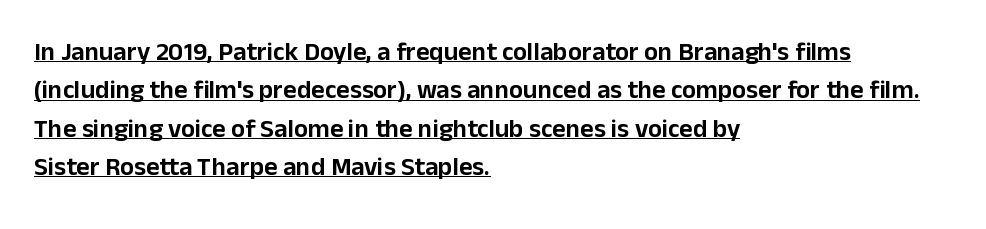
{"italic": "no", "underline": "yes", "align": "left", "line_spacing": "normal", "line_spacing_ratio": 1.48, "letter_spacing": "normal", "letter_spacing_em": 0.0, "glyph_px": 26}
